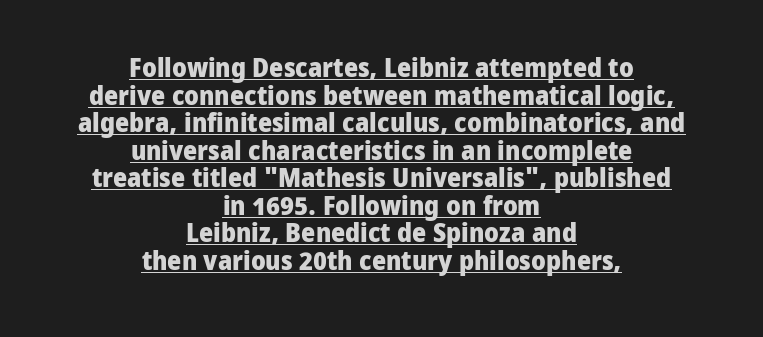
{"italic": "no", "bold": "yes", "underline": "yes", "align": "center", "line_spacing": "tight", "line_spacing_ratio": 1.02, "letter_spacing": "normal", "letter_spacing_em": 0.0, "glyph_px": 27}
